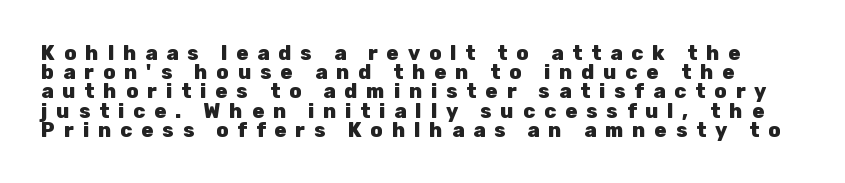
Q: Is the text bold? A: Yes.
Q: Is the text italic (slanted)? A: No, it is upright.
Q: Is the text underlined? A: No.
Q: Is the spacing between letters normal or unusually wide? A: Unusually wide.
Q: Is the spacing between lines tight, normal or loose? A: Tight.
